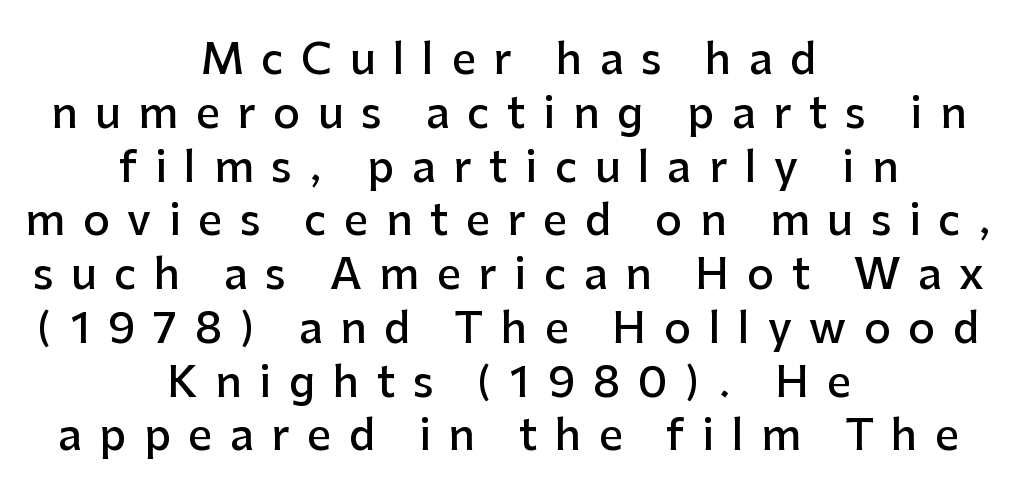
Each line is balanced around a shared central axis. The passage shown is typed in a proportional face where columns would drift. The passage shown is not underscored anywhere. What stands out about the letter spacing? Its width — letters are far apart. Strokes here are thickened, but only to semibold level. What kind of face is this? One without serifs — a sans.
